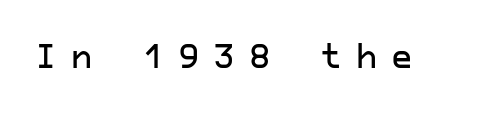
Tracking here is generous; glyphs stand well apart from one another. Has an underline been added? It has not. It's the straight-up-and-down kind of type. The face used here is a sans, in the tradition of grotesques and geometrics.
